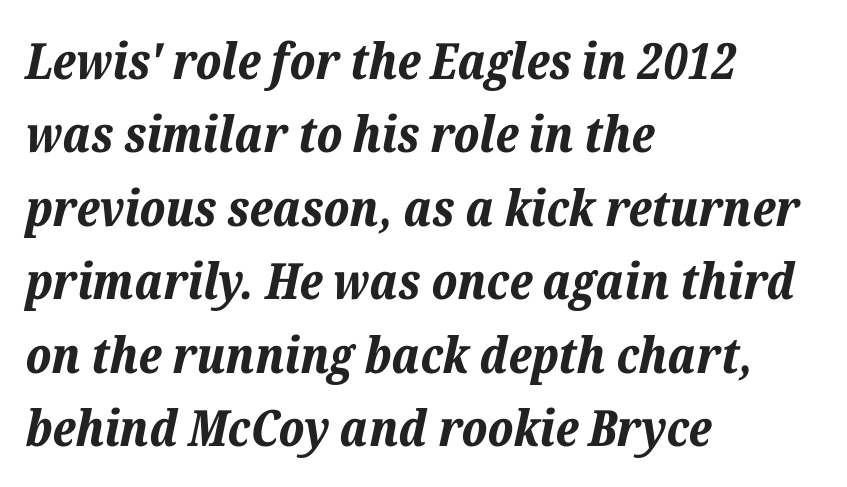
Q: Is the text bold? A: Yes.
Q: Is the text italic (slanted)? A: Yes, it leans right by about 12 degrees.
Q: Is the text underlined? A: No.
Q: How is the paragraph aligned? A: Left-aligned.
Q: Is the spacing between letters normal or unusually wide? A: Normal.
Q: Is the spacing between lines tight, normal or loose? A: Normal.
Q: Width (condensed, normal, or wide)? A: Normal.
Q: Stroke contrast? A: Low.
Q: x-height? A: Medium.
Q: Monospaced? A: No.
